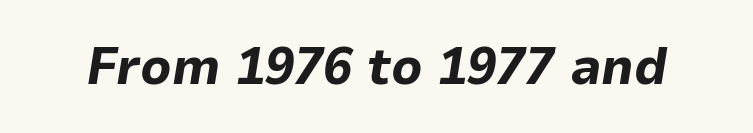
What stands out about the letter spacing? Nothing — it is the standard amount. When letters slant like this, we call the style italic. Glance below the letters and you will spot only blank space. These lines carry a lot of weight — the face is fully bold.
